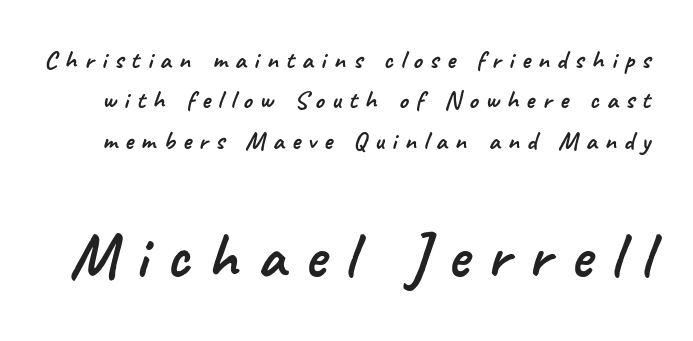
The image shows 64 px sans-serif type; set normal line spacing (1.55x), unusually wide letter spacing (+0.29 em), not underlined; the second (bottom) block is 2.46x larger; low stroke contrast and a small x-height.
